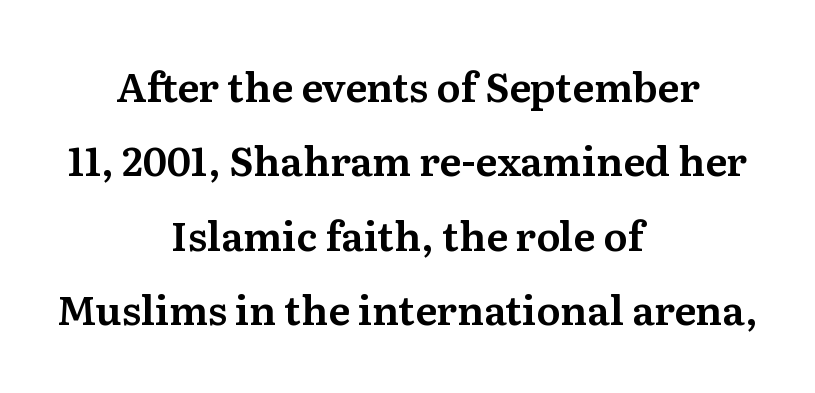
Q: Is the text italic (slanted)? A: No, it is upright.
Q: Is the typeface a serif or a sans-serif typeface? A: Serif.
Q: Is the text underlined? A: No.
Q: How is the paragraph aligned? A: Centered.
Q: Is the spacing between letters normal or unusually wide? A: Normal.
Q: Width (condensed, normal, or wide)? A: Normal.
Q: Stroke contrast? A: Medium.
Q: x-height? A: Medium.
Q: Monospaced? A: No.
